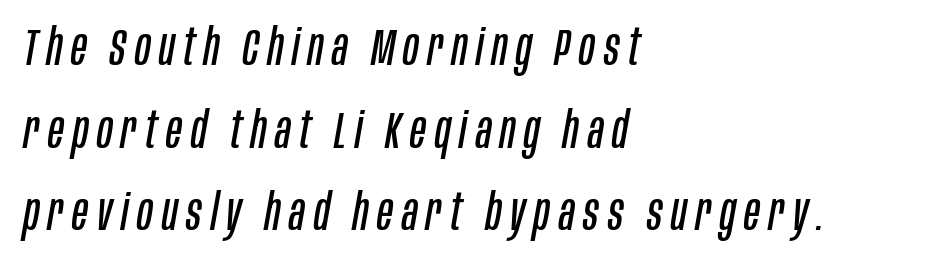
The image shows 51 px regular-weight, condensed type, italic (leaning right); set left-aligned, normal line spacing (1.62x), not underlined; low stroke contrast and a large x-height.
